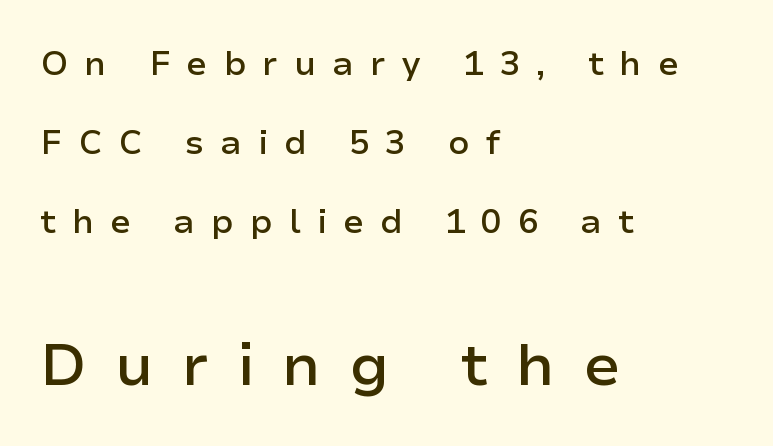
{"serif": "no", "italic": "no", "bold": "semi", "weight": "semibold", "width": "normal", "stroke_contrast": "low", "x_height": "medium", "monospaced": "no", "underline": "no", "align": "left", "line_spacing": "loose", "line_spacing_ratio": 2.33, "letter_spacing": "wide", "letter_spacing_em": 0.47, "larger_block": "second", "size_ratio": 1.74, "glyph_px": 59}
